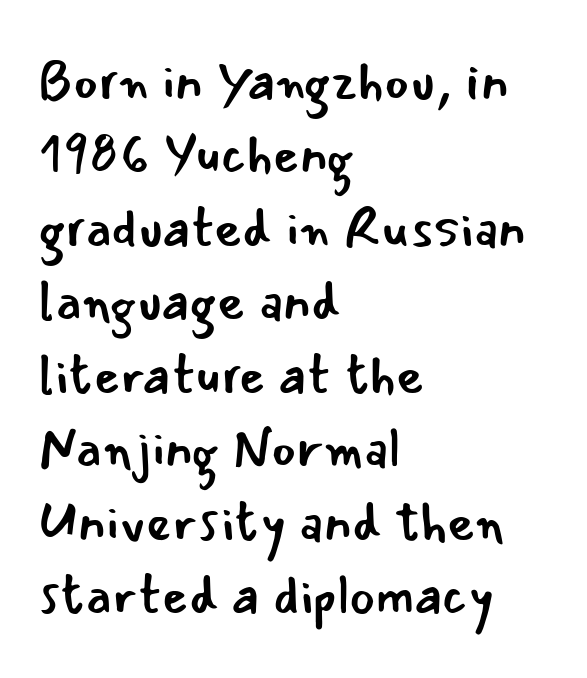
The image shows 54 px regular-weight sans-serif type, upright; set left-aligned, normal line spacing (1.36x), normal letter spacing, not underlined; low stroke contrast and a small x-height.
